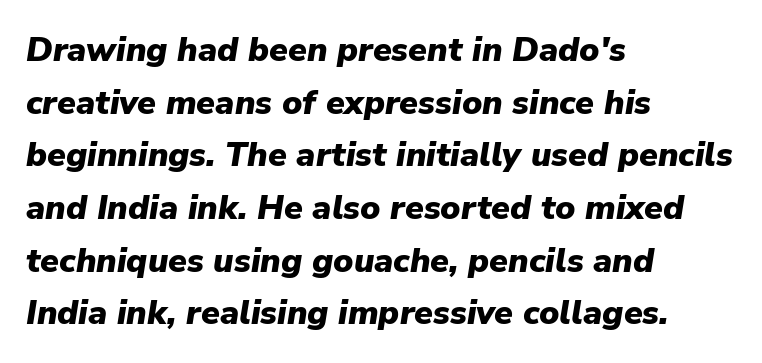
The image shows 34 px heavy type, italic (leaning right); set left-aligned, normal line spacing (1.55x), normal letter spacing, not underlined; low stroke contrast and a medium x-height.
